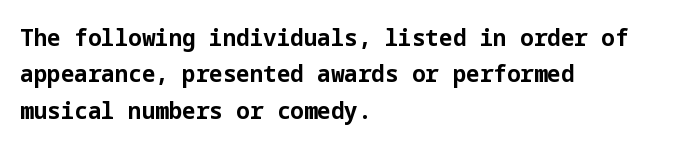
Q: Is the text bold? A: Yes.
Q: Is the text italic (slanted)? A: No, it is upright.
Q: Is the text underlined? A: No.
Q: How is the paragraph aligned? A: Left-aligned.
Q: Is the spacing between letters normal or unusually wide? A: Normal.
Q: Is the spacing between lines tight, normal or loose? A: Normal.
